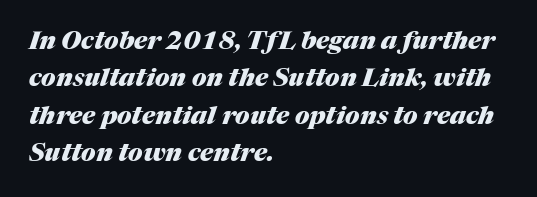
Q: Is the text bold? A: Yes.
Q: Is the text italic (slanted)? A: Yes, it leans right by about 17 degrees.
Q: Is the text underlined? A: No.
Q: How is the paragraph aligned? A: Left-aligned.
Q: Is the spacing between letters normal or unusually wide? A: Normal.
Q: Is the spacing between lines tight, normal or loose? A: Normal.
